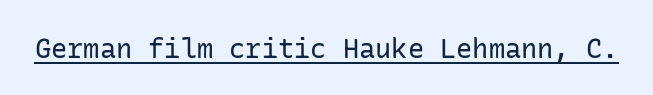
Vertical stems look standard width or narrower in stroke. This sample carries an underscore along the baseline area. Notice how the stems are strictly vertical — no italics here. Spacing between characters is what you'd get straight out of the box.
